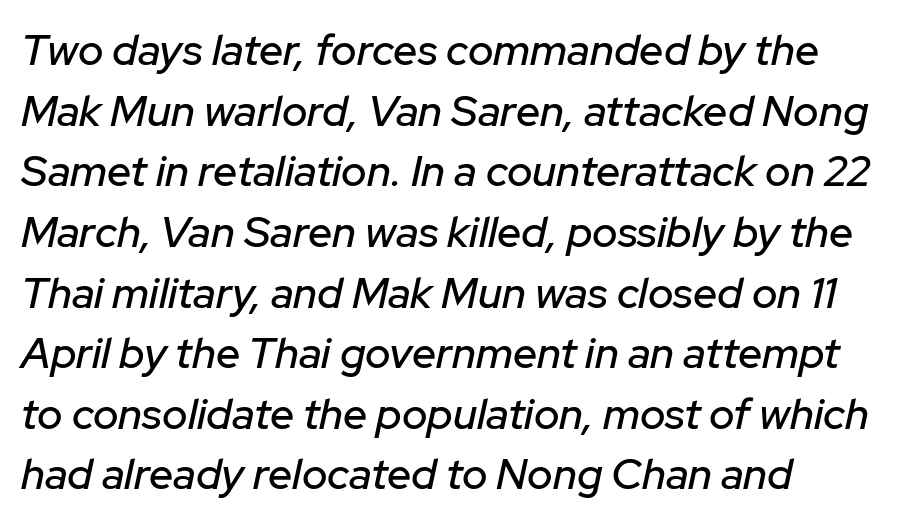
{"italic": "yes", "lean": "right", "slant_degrees": 12, "width": "normal", "stroke_contrast": "low", "x_height": "medium", "monospaced": "no", "underline": "no", "align": "left", "line_spacing": "normal", "line_spacing_ratio": 1.41, "letter_spacing": "normal", "letter_spacing_em": 0.0, "glyph_px": 43}
